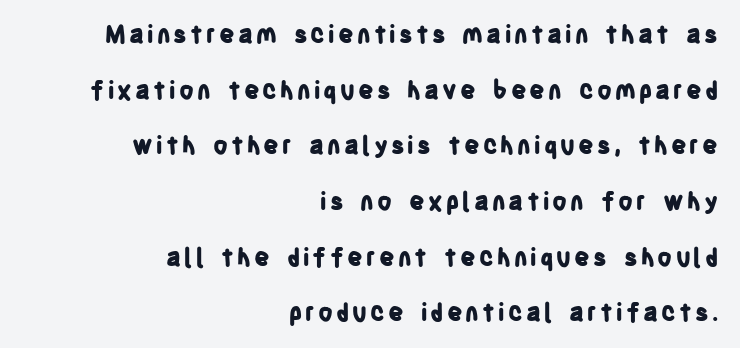
Q: Is the text bold? A: Yes.
Q: Is the text italic (slanted)? A: No, it is upright.
Q: Is the text underlined? A: No.
Q: How is the paragraph aligned? A: Right-aligned.
Q: Is the spacing between lines tight, normal or loose? A: Loose.
